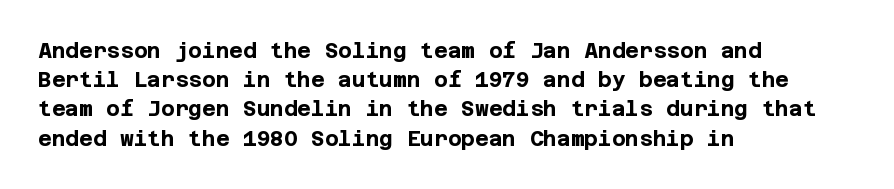
{"italic": "no", "bold": "yes", "underline": "no", "align": "left", "line_spacing": "normal", "line_spacing_ratio": 1.39, "letter_spacing": "normal", "letter_spacing_em": 0.0, "glyph_px": 21}
